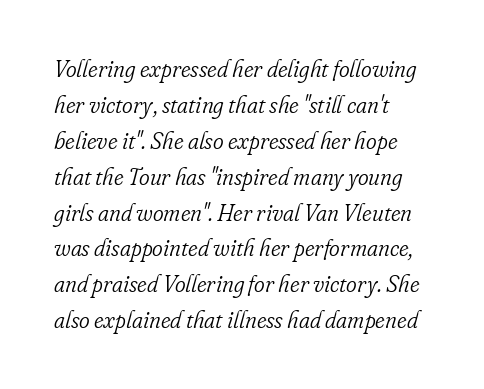
{"italic": "yes", "lean": "right", "slant_degrees": 16, "bold": "no", "underline": "no", "align": "left", "line_spacing": "normal", "line_spacing_ratio": 1.56, "letter_spacing": "normal", "letter_spacing_em": 0.0, "glyph_px": 23}
